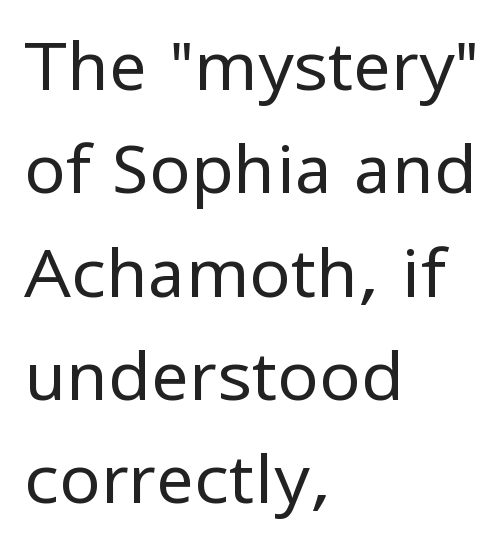
{"serif": "no", "italic": "no", "bold": "no", "weight": "regular", "width": "normal", "stroke_contrast": "low", "x_height": "medium", "monospaced": "no", "underline": "no", "align": "left", "line_spacing": "normal", "line_spacing_ratio": 1.52, "letter_spacing": "normal", "letter_spacing_em": 0.0, "glyph_px": 68}
